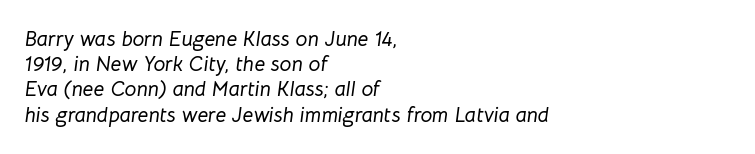
Horizontally, the lines are justified to the leading edge only. Descenders are the only things crossing below the line. Compared with ordinary roman type, these characters are visibly tilted. Nothing unusual about the tracking: characters are spaced as the font intends.
